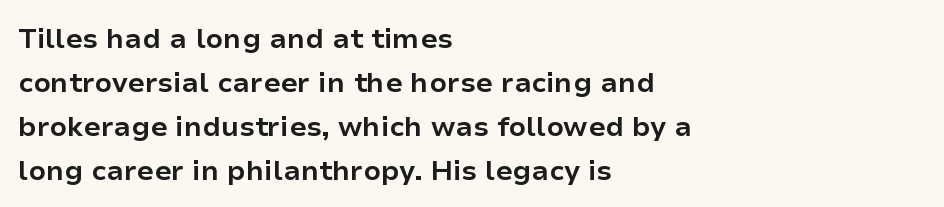
{"serif": "no", "italic": "no", "bold": "yes", "weight": "bold", "width": "normal", "stroke_contrast": "low", "x_height": "medium", "monospaced": "no", "underline": "no", "align": "left", "line_spacing": "normal", "line_spacing_ratio": 1.57, "letter_spacing": "normal", "letter_spacing_em": 0.0, "glyph_px": 28}
